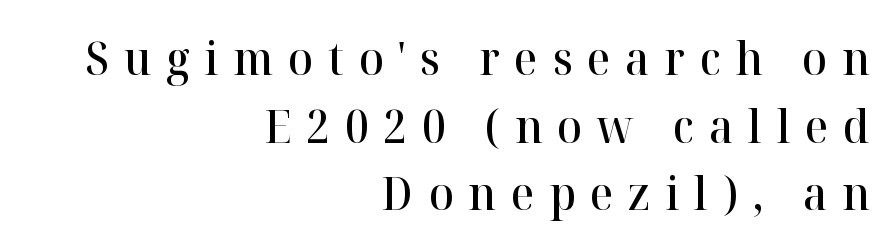
The image shows 46 px semibold serif type, upright; set right-aligned, normal line spacing (1.47x), unusually wide letter spacing (+0.32 em), not underlined; high stroke contrast and a medium x-height.
